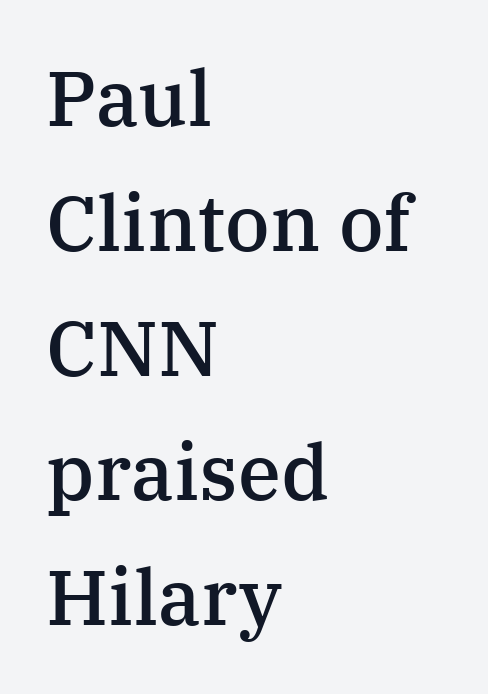
Q: Is the text bold? A: Semi-bold.
Q: Is the text italic (slanted)? A: No, it is upright.
Q: Is the typeface a serif or a sans-serif typeface? A: Serif.
Q: Is the text underlined? A: No.
Q: How is the paragraph aligned? A: Left-aligned.
Q: Is the spacing between letters normal or unusually wide? A: Normal.
Q: Is the spacing between lines tight, normal or loose? A: Normal.
Q: Width (condensed, normal, or wide)? A: Normal.
Q: Stroke contrast? A: Medium.
Q: x-height? A: Medium.
Q: Monospaced? A: No.
